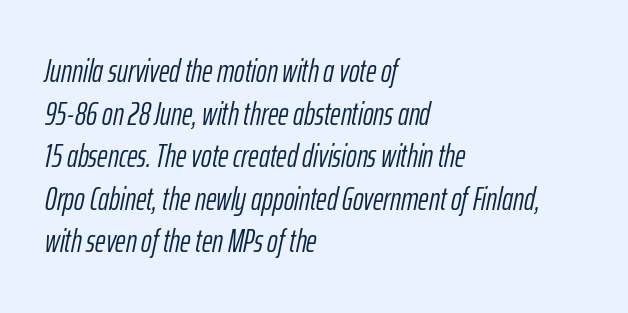
Note the varied advance widths — an 'i' is clearly narrower than an 'm'. Short and long lines alike share a common starting point at left. Honestly, the row spacing looks completely unremarkable. Tall strokes in this sample are angled rather than plumb. Stroke thickness stays within the range of a standard reading face or lighter. Glance below the letters and you will spot only blank space.
